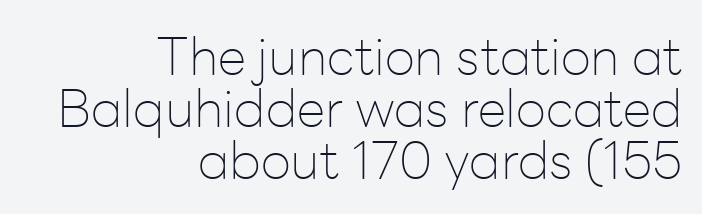
If you drew a line through each stem, it would be perfectly vertical. Spacing verdict: proportional, widths tailored to each character. This rendering employs a face without finishing strokes, i.e., a sans-serif. Baseline-to-baseline distance is barely more than the letter height. The face looks like a standard text weight, possibly lighter.
